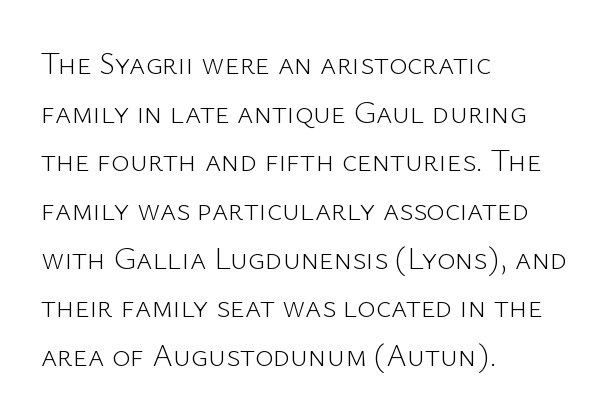
This rendering leaves character spacing at its baseline value. Is the type heavy? It reads as light-to-regular instead. A normal amount of white space separates one row of letters from the next. The letters advance in unequal steps, a hallmark of proportional type. The rendering shows plain stroke endings on the letterforms — a sans-serif design. Characters remain perfectly vertical along every line.
